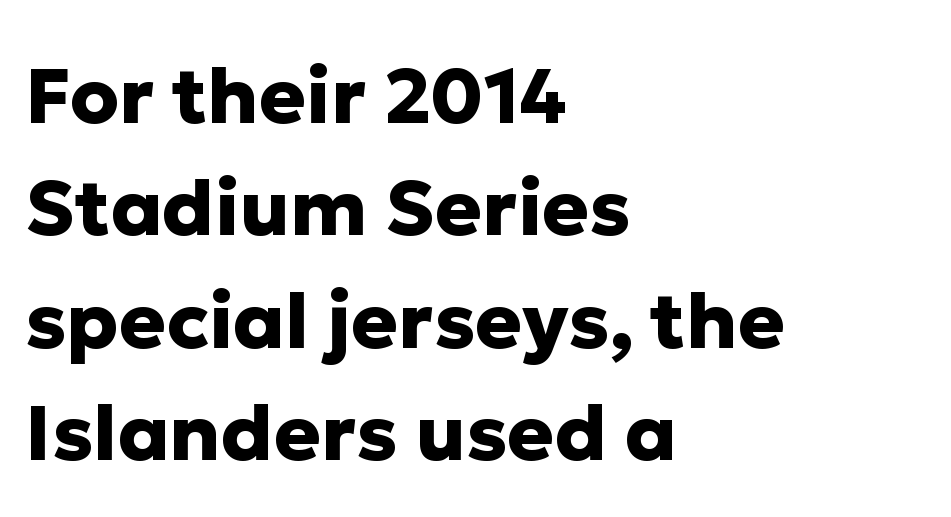
This rendering employs a face without finishing strokes, i.e., a sans-serif. You could call the tracking neutral — neither tight nor loose. Rendered with straight, roman letterforms. Line spacing here is normal. The paragraph has a hard left edge and a soft right edge. The foot of each line stays bare and open.
